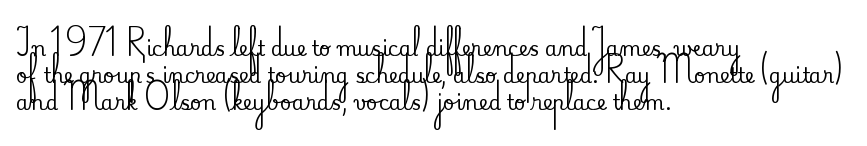
Q: Is the text italic (slanted)? A: No, it is upright.
Q: Is the text underlined? A: No.
Q: How is the paragraph aligned? A: Left-aligned.
Q: Is the spacing between letters normal or unusually wide? A: Normal.
Q: Is the spacing between lines tight, normal or loose? A: Normal.
